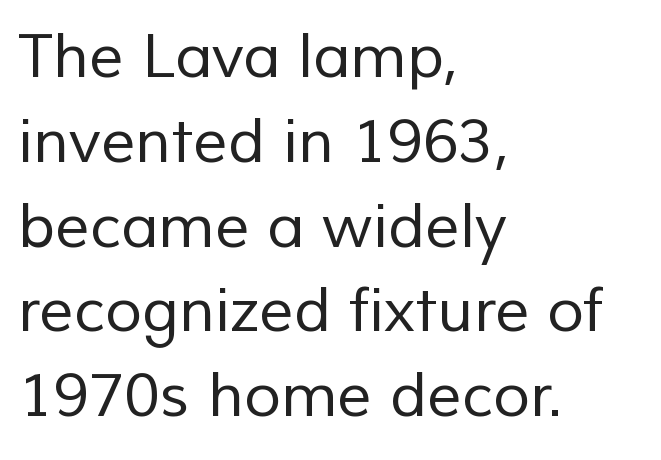
Q: Is the text bold? A: No.
Q: Is the typeface a serif or a sans-serif typeface? A: Sans-serif.
Q: Is the text underlined? A: No.
Q: How is the paragraph aligned? A: Left-aligned.
Q: Is the spacing between letters normal or unusually wide? A: Normal.
Q: Is the spacing between lines tight, normal or loose? A: Normal.
Q: Width (condensed, normal, or wide)? A: Normal.
Q: Stroke contrast? A: Low.
Q: x-height? A: Medium.
Q: Monospaced? A: No.
